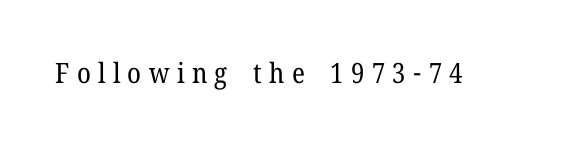
Q: Is the text bold? A: No.
Q: Is the text italic (slanted)? A: No, it is upright.
Q: Is the typeface a serif or a sans-serif typeface? A: Serif.
Q: Is the text underlined? A: No.
Q: Is the spacing between letters normal or unusually wide? A: Unusually wide.
Q: Width (condensed, normal, or wide)? A: Normal.
Q: Stroke contrast? A: Low.
Q: x-height? A: Medium.
Q: Monospaced? A: No.
